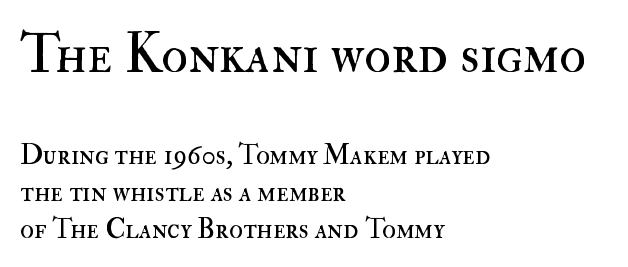
The image shows 55 px regular-weight type, upright; set left-aligned, normal line spacing (1.32x), normal letter spacing, not underlined; the first (top) block is 1.96x larger; high stroke contrast and a small x-height.
